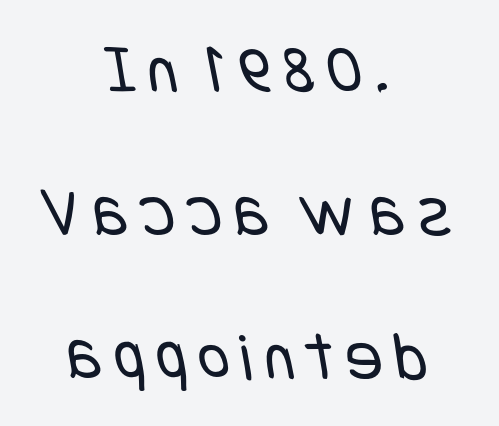
The image shows 69 px regular-weight, condensed sans-serif type; set centered, loose line spacing (2.08x), not underlined; low stroke contrast and a large x-height.
